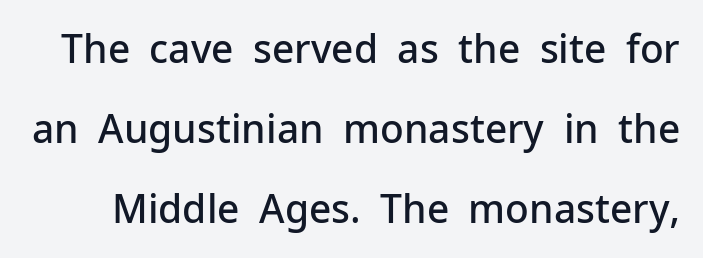
{"serif": "no", "italic": "no", "bold": "semi", "weight": "semibold", "width": "normal", "stroke_contrast": "low", "x_height": "medium", "monospaced": "no", "underline": "no", "line_spacing": "loose", "line_spacing_ratio": 2.05, "letter_spacing": "normal", "letter_spacing_em": 0.0, "glyph_px": 39}
